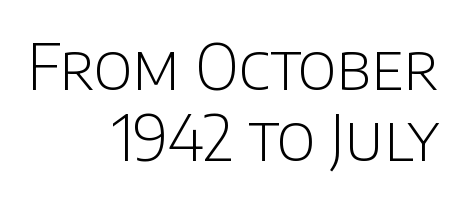
{"serif": "no", "italic": "no", "bold": "no", "weight": "light", "width": "normal", "stroke_contrast": "low", "x_height": "large", "monospaced": "no", "underline": "no", "align": "right", "line_spacing": "tight", "line_spacing_ratio": 1.12, "letter_spacing": "normal", "letter_spacing_em": 0.0, "glyph_px": 63}
